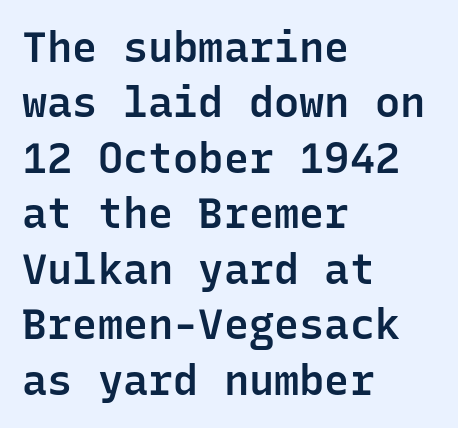
Q: Is the text bold? A: Semi-bold.
Q: Is the text italic (slanted)? A: No, it is upright.
Q: Is the typeface a serif or a sans-serif typeface? A: Sans-serif.
Q: Is the text underlined? A: No.
Q: How is the paragraph aligned? A: Left-aligned.
Q: Is the spacing between letters normal or unusually wide? A: Normal.
Q: Is the spacing between lines tight, normal or loose? A: Normal.
Q: Width (condensed, normal, or wide)? A: Normal.
Q: Stroke contrast? A: Low.
Q: x-height? A: Medium.
Q: Monospaced? A: Yes.
